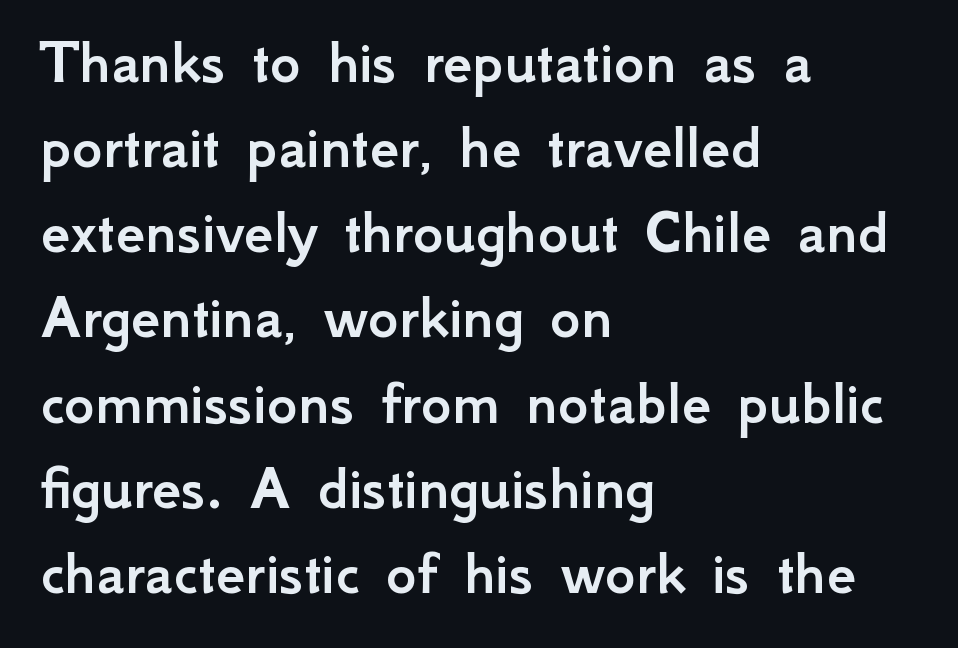
The space between consecutive lines is moderate. Plain, unruled lines of type. A classic flush-left, rag-right setting is used for this passage. No feet cap the strokes, marking this as sans-serif type. Proportional: the letters do not fall into vertical columns. Ordinary non-slanted type is in use.
